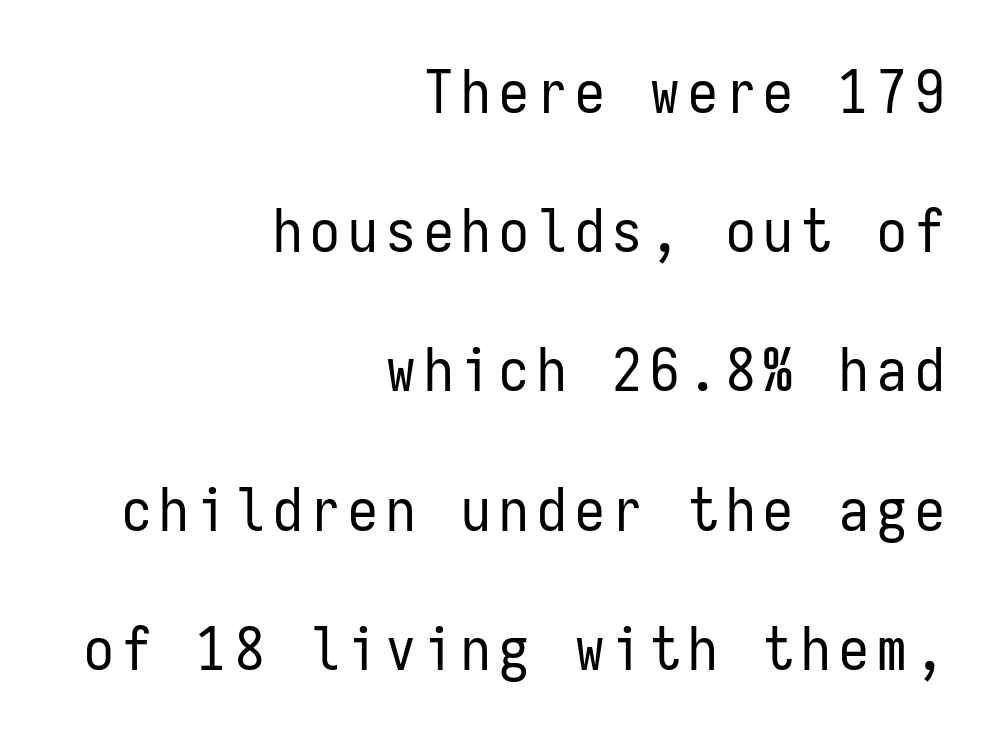
Q: Is the text bold? A: No.
Q: Is the text italic (slanted)? A: No, it is upright.
Q: Is the typeface a serif or a sans-serif typeface? A: Sans-serif.
Q: Is the text underlined? A: No.
Q: How is the paragraph aligned? A: Right-aligned.
Q: Is the spacing between lines tight, normal or loose? A: Loose.
Q: Width (condensed, normal, or wide)? A: Condensed.
Q: Stroke contrast? A: Low.
Q: x-height? A: Medium.
Q: Monospaced? A: Yes.
